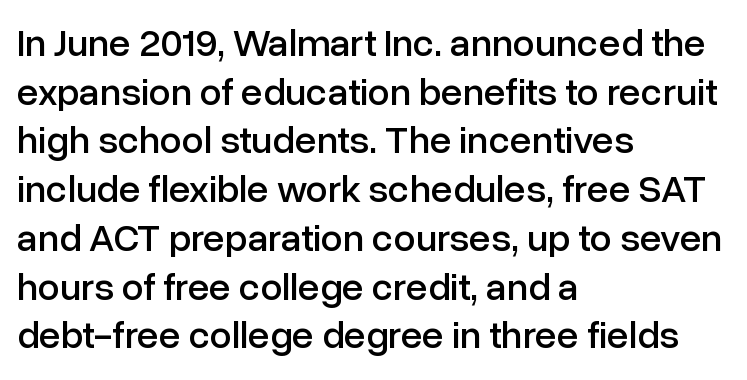
A student would call this left alignment; a typographer would say flush left, rag right. This is roman type, the default non-slanted kind. Rule under the text: the space is simply empty. This sample keeps an unexceptional amount of space between lines. The line texture is even and compact thanks to regular tracking. Note the varied advance widths — an 'i' is clearly narrower than an 'm'.
